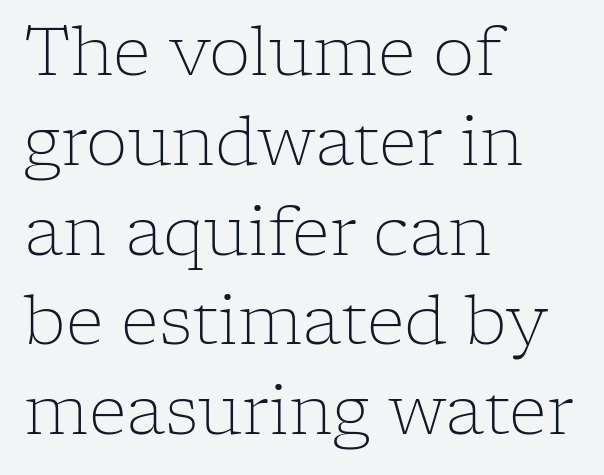
The glyphs are unaccompanied by any horizontal stroke below them. Standard letterfit; no display-style spreading of the glyphs. These lines were composed using upright roman letters. A light-to-regular cut is what we see here.
